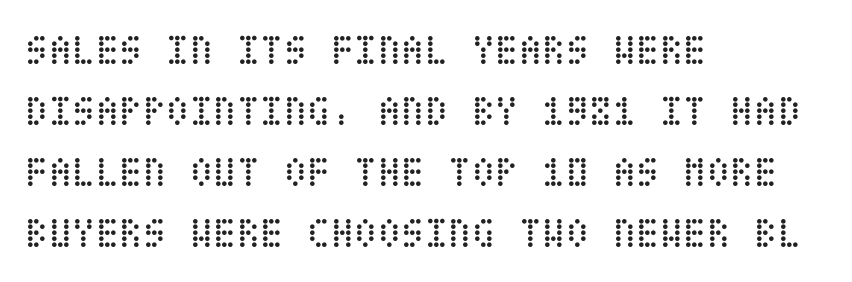
Q: Is the text bold? A: No.
Q: Is the text italic (slanted)? A: No, it is upright.
Q: Is the text underlined? A: No.
Q: How is the paragraph aligned? A: Left-aligned.
Q: Is the spacing between letters normal or unusually wide? A: Normal.
Q: Is the spacing between lines tight, normal or loose? A: Normal.
Q: Width (condensed, normal, or wide)? A: Condensed.
Q: Stroke contrast? A: Low.
Q: x-height? A: Large.
